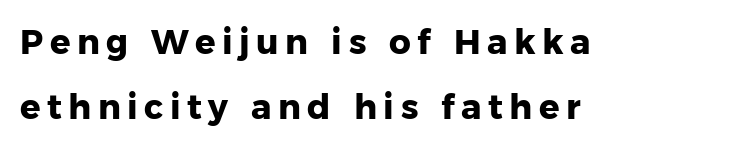
The image shows 34 px heavy sans-serif type, upright; set left-aligned, loose line spacing (1.91x), not underlined; low stroke contrast and a medium x-height.
